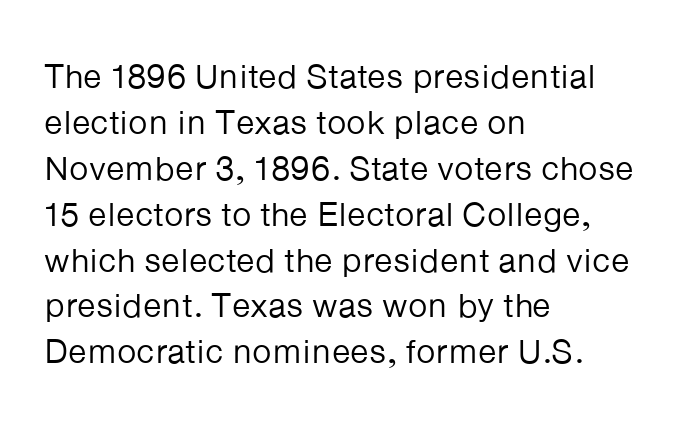
Underline: absent. A roman cut, with each character standing at attention. Compared with typical body copy, the letter spacing here is the same. Notice how descenders clear the ascenders below comfortably — that's standard leading. Each line starts at the same left margin while the right side varies.
